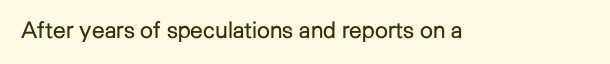
Q: Is the text bold? A: No.
Q: Is the text italic (slanted)? A: No, it is upright.
Q: Is the text underlined? A: No.
Q: Is the spacing between letters normal or unusually wide? A: Normal.
